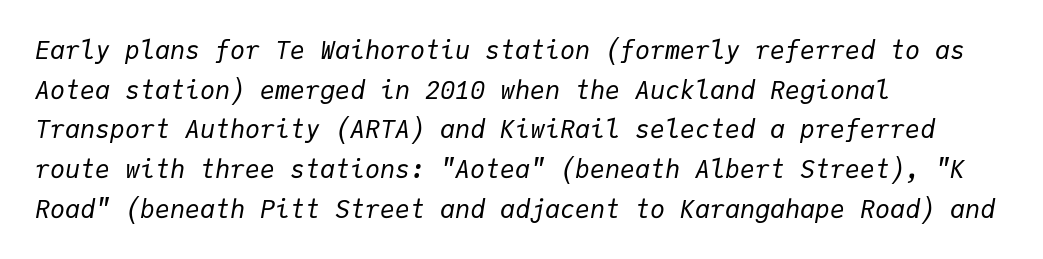
The image shows 25 px text type, italic (leaning right); set left-aligned, normal line spacing (1.59x), normal letter spacing, not underlined.
